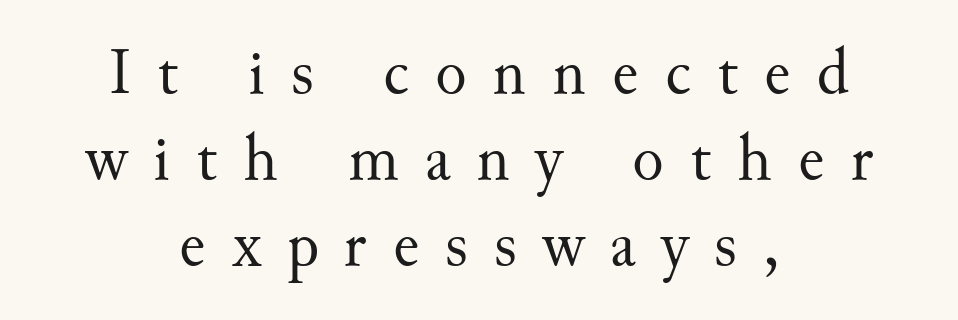
Q: Is the text bold? A: No.
Q: Is the text italic (slanted)? A: No, it is upright.
Q: Is the typeface a serif or a sans-serif typeface? A: Serif.
Q: Is the text underlined? A: No.
Q: How is the paragraph aligned? A: Centered.
Q: Is the spacing between letters normal or unusually wide? A: Unusually wide.
Q: Is the spacing between lines tight, normal or loose? A: Normal.
Q: Width (condensed, normal, or wide)? A: Normal.
Q: Stroke contrast? A: Medium.
Q: x-height? A: Small.
Q: Monospaced? A: No.
